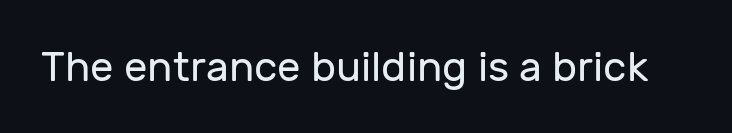
Q: Is the text bold? A: No.
Q: Is the text italic (slanted)? A: No, it is upright.
Q: Is the typeface a serif or a sans-serif typeface? A: Sans-serif.
Q: Is the text underlined? A: No.
Q: Is the spacing between letters normal or unusually wide? A: Normal.
Q: Width (condensed, normal, or wide)? A: Normal.
Q: Stroke contrast? A: Low.
Q: x-height? A: Medium.
Q: Monospaced? A: No.
